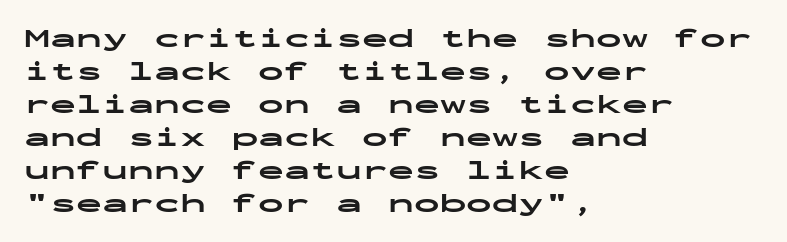
The image shows 26 px bold type, upright; set left-aligned, normal line spacing (1.27x), normal letter spacing, not underlined.
